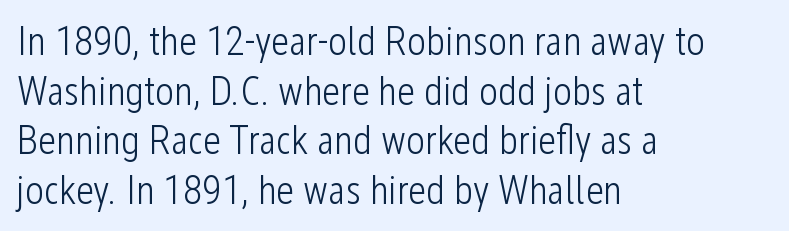
Q: Is the text bold? A: No.
Q: Is the text italic (slanted)? A: No, it is upright.
Q: Is the typeface a serif or a sans-serif typeface? A: Sans-serif.
Q: Is the text underlined? A: No.
Q: How is the paragraph aligned? A: Left-aligned.
Q: Is the spacing between letters normal or unusually wide? A: Normal.
Q: Width (condensed, normal, or wide)? A: Condensed.
Q: Stroke contrast? A: Low.
Q: x-height? A: Medium.
Q: Monospaced? A: No.
